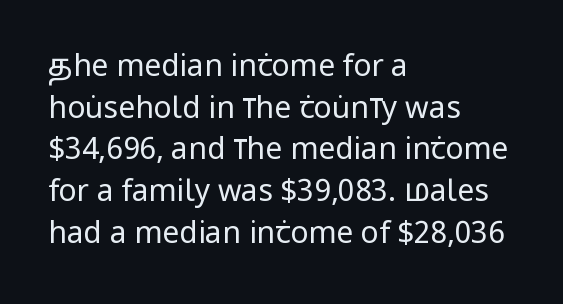
You can tell it's not italic because the verticals are truly vertical. Each letter's strokes conclude bluntly, with no projecting serifs. The passage is arranged the way most books set body copy — flush left. The face used here is proportionally spaced, like ordinary book or web type.
